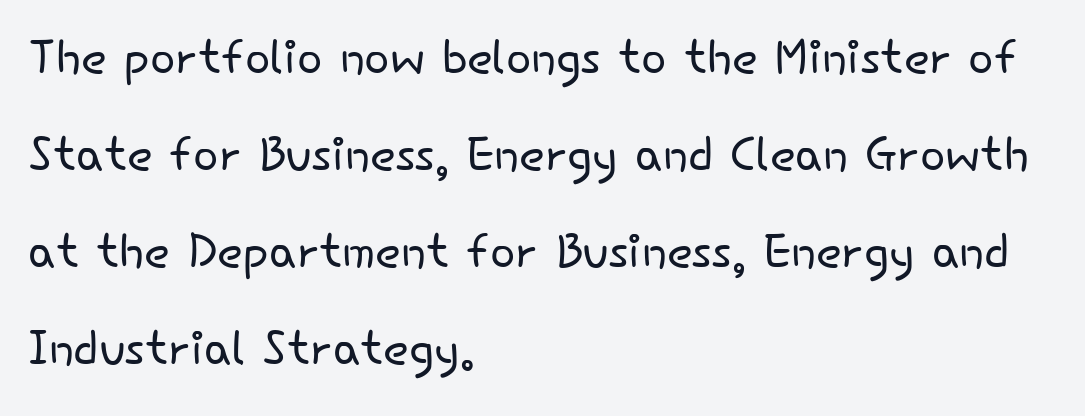
{"serif": "no", "italic": "no", "bold": "no", "weight": "light", "width": "normal", "stroke_contrast": "low", "x_height": "small", "monospaced": "no", "underline": "no", "align": "left", "line_spacing": "normal", "line_spacing_ratio": 1.45, "letter_spacing": "normal", "letter_spacing_em": 0.0, "glyph_px": 67}
